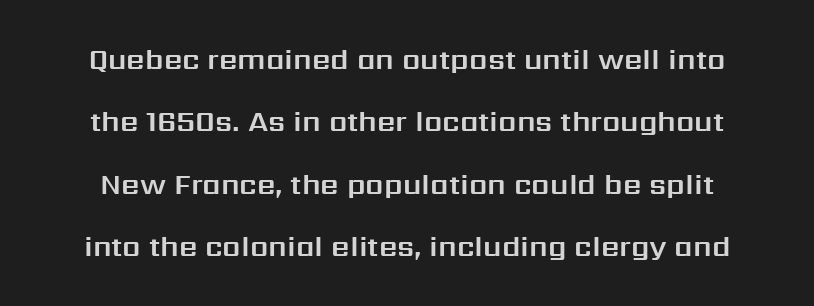
These lines are rendered in a variable-pitch font. Default kerning and tracking; the words read as compact shapes. The specimen reads as upright at a glance. The leading is generous, giving the passage an open texture. Check the space under the baseline: it is left empty. The characters display no serif detailing; their extremities are plain.
